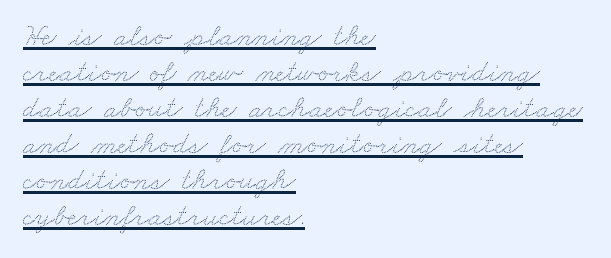
The compositor pushed each line to the left boundary. What decoration does the sample have? An underline. Think of a printed novel: that variable character pitch is what you see here. Does extra space separate the letters? No, they use regular spacing.
